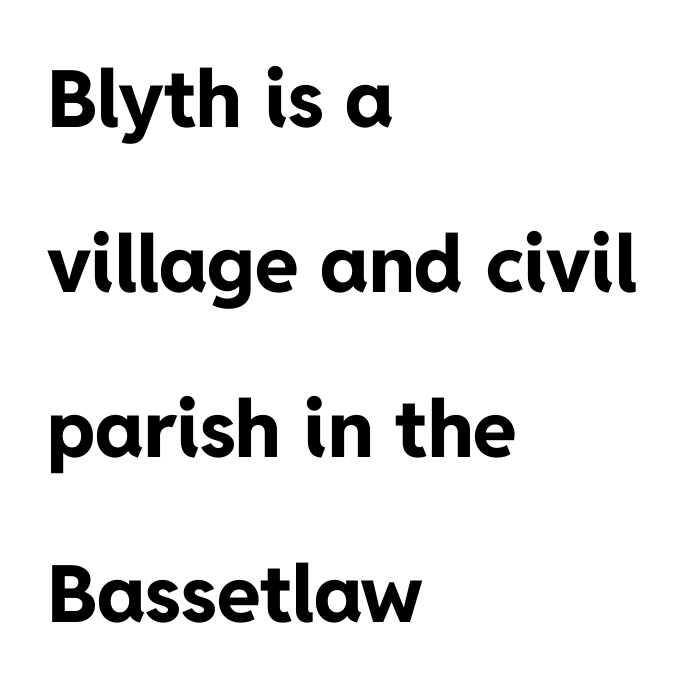
The image shows 79 px bold sans-serif type, upright; set left-aligned, loose line spacing (2.09x), normal letter spacing, not underlined; low stroke contrast and a medium x-height.
